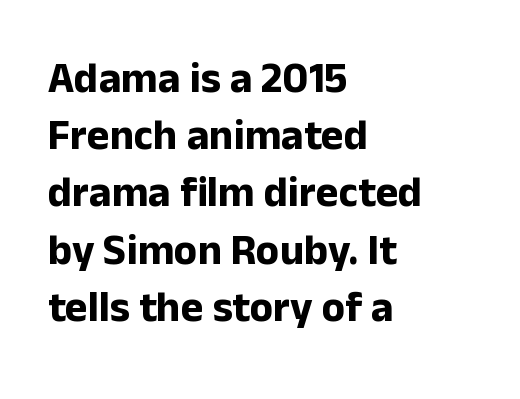
{"serif": "no", "italic": "no", "bold": "yes", "weight": "bold", "width": "normal", "stroke_contrast": "low", "x_height": "medium", "monospaced": "no", "underline": "no", "align": "left", "line_spacing": "normal", "line_spacing_ratio": 1.33, "letter_spacing": "normal", "letter_spacing_em": 0.0, "glyph_px": 43}
